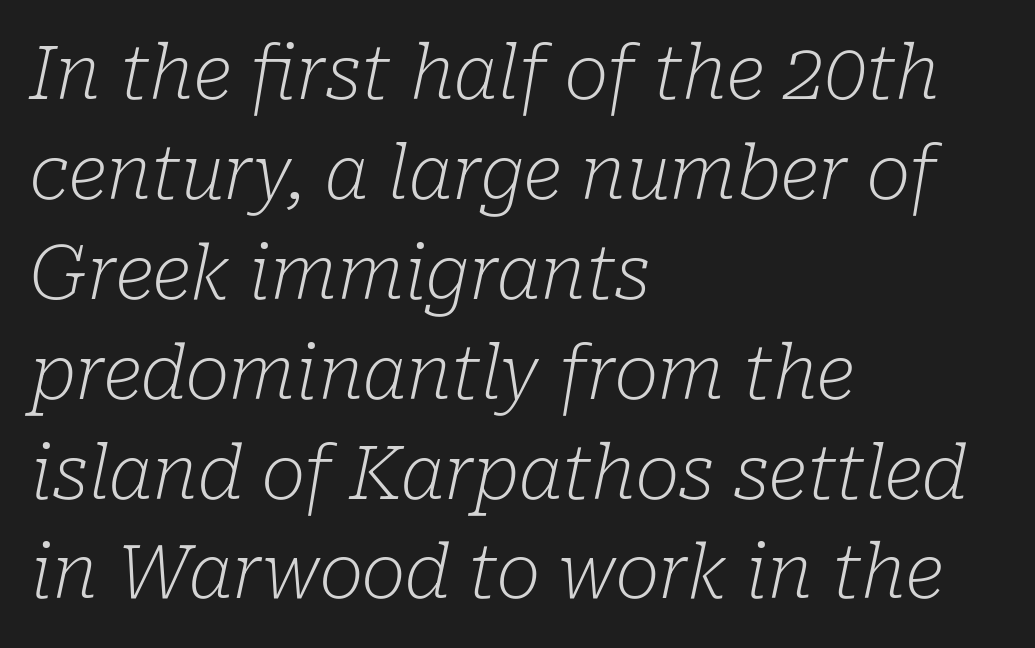
Q: Is the text bold? A: No.
Q: Is the text italic (slanted)? A: Yes, it leans right by about 10 degrees.
Q: Is the typeface a serif or a sans-serif typeface? A: Serif.
Q: Is the text underlined? A: No.
Q: How is the paragraph aligned? A: Left-aligned.
Q: Is the spacing between letters normal or unusually wide? A: Normal.
Q: Is the spacing between lines tight, normal or loose? A: Normal.
Q: Width (condensed, normal, or wide)? A: Normal.
Q: Stroke contrast? A: Low.
Q: x-height? A: Medium.
Q: Monospaced? A: No.
